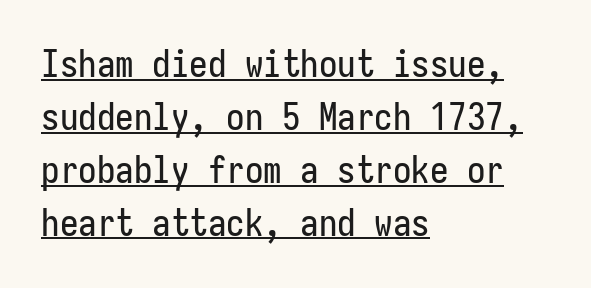
Looks like someone drew a line under every word here. In terms of leading, this rendering sits right in the middle. The text was rendered using a sans face with plain stroke endings. The line texture is even and compact thanks to regular tracking. The specimen reads as upright at a glance.
